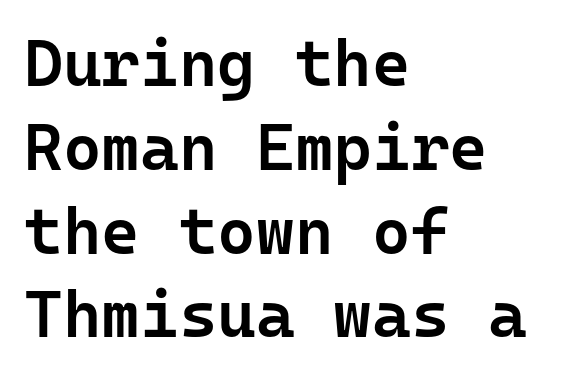
The text was rendered using a sans face with plain stroke endings. Does the leading feel generous? No, just average. The words here are not underlined. The passage shown has conventional tracking throughout. Layout note: lines flush left.
